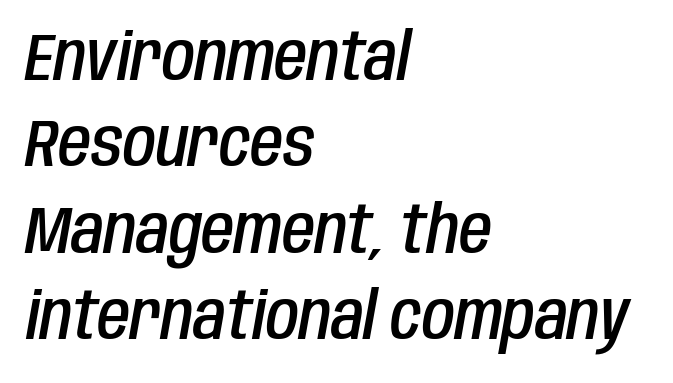
{"italic": "yes", "lean": "right", "slant_degrees": 10, "bold": "semi", "weight": "semibold", "width": "condensed", "stroke_contrast": "low", "x_height": "large", "monospaced": "no", "underline": "no", "align": "left", "line_spacing": "normal", "line_spacing_ratio": 1.29, "letter_spacing": "normal", "letter_spacing_em": 0.0, "glyph_px": 67}
